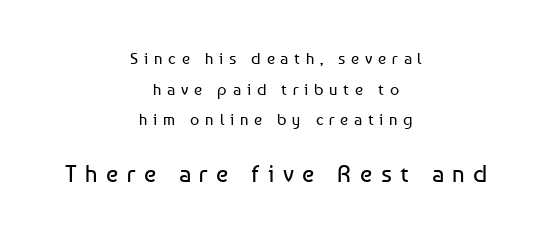
This reads as an unemphasized weight, regular at the heaviest. Compared with typical paragraphs, the rows here are farther apart. Posture: upright roman. A student would call this center alignment; a typographer would say set centered.
